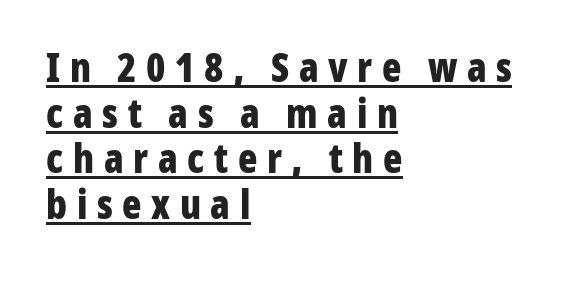
{"serif": "no", "italic": "no", "bold": "yes", "weight": "bold", "width": "condensed", "stroke_contrast": "low", "x_height": "medium", "monospaced": "no", "underline": "yes", "align": "left", "line_spacing": "tight", "line_spacing_ratio": 1.14, "letter_spacing": "wide", "letter_spacing_em": 0.24, "glyph_px": 40}
